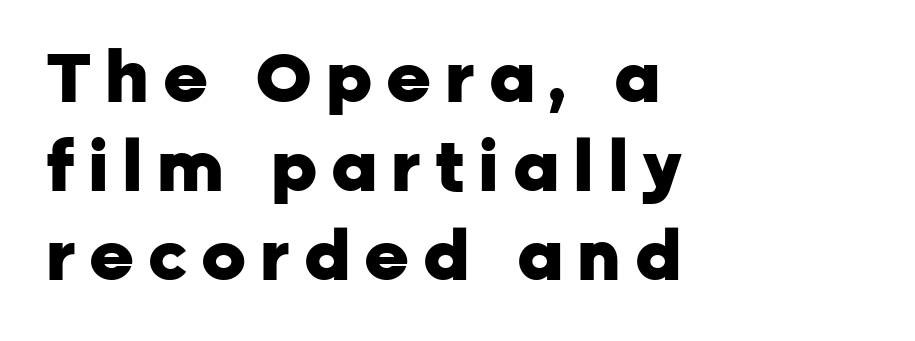
Here the designer chose a conventional face with non-uniform glyph widths. In terms of weight, the rendering is a true, heavy bold. This rendering employs a face without finishing strokes, i.e., a sans-serif. The designer left line spacing at the default. Observe the wide spacing: letters keep a clear distance from each other. The text block is weighted toward the left margin, trailing off unevenly rightward.
